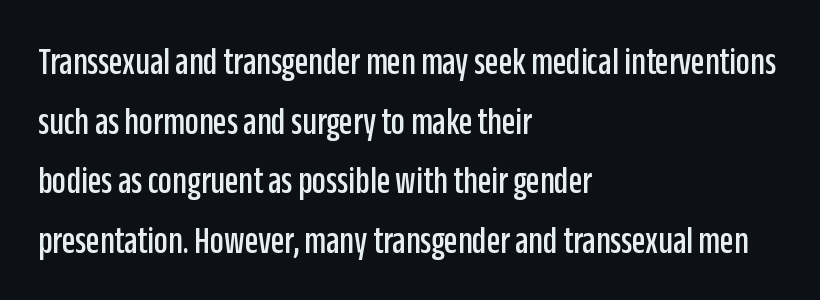
Q: Is the text italic (slanted)? A: No, it is upright.
Q: Is the typeface a serif or a sans-serif typeface? A: Sans-serif.
Q: Is the text underlined? A: No.
Q: How is the paragraph aligned? A: Left-aligned.
Q: Is the spacing between letters normal or unusually wide? A: Normal.
Q: Is the spacing between lines tight, normal or loose? A: Normal.
Q: Width (condensed, normal, or wide)? A: Condensed.
Q: Stroke contrast? A: Low.
Q: x-height? A: Large.
Q: Monospaced? A: No.
